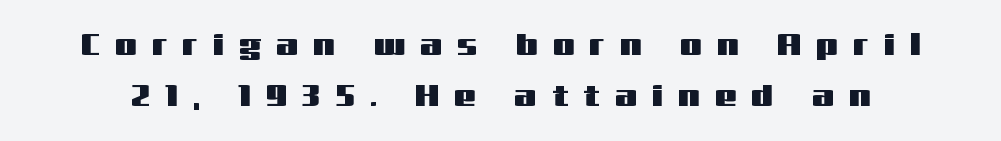
Decoration check: the copy has no underline. The designer went with a sans here, leaving each stem footless. When letters stand straight like this, we call the style roman or upright. The passage shown has open, widely tracked lettering throughout. If you measured baseline to baseline, you'd find a middling distance.
